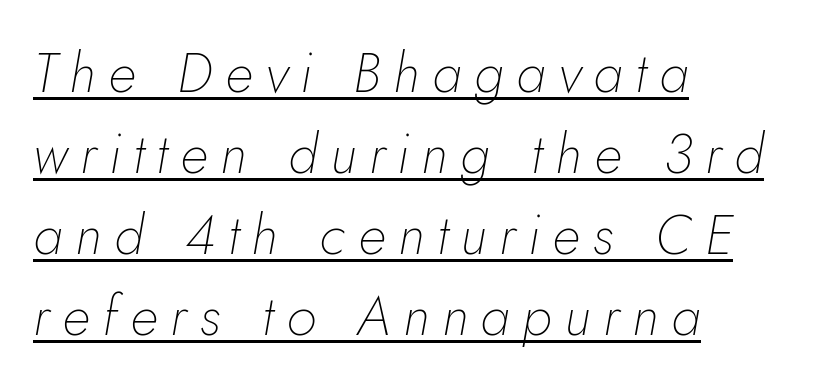
Successive baselines arrive at the customary interval. The strokes are not fattened; the text isn't bold. Line beginnings align vertically; line endings do not. These lines were composed using italics.
